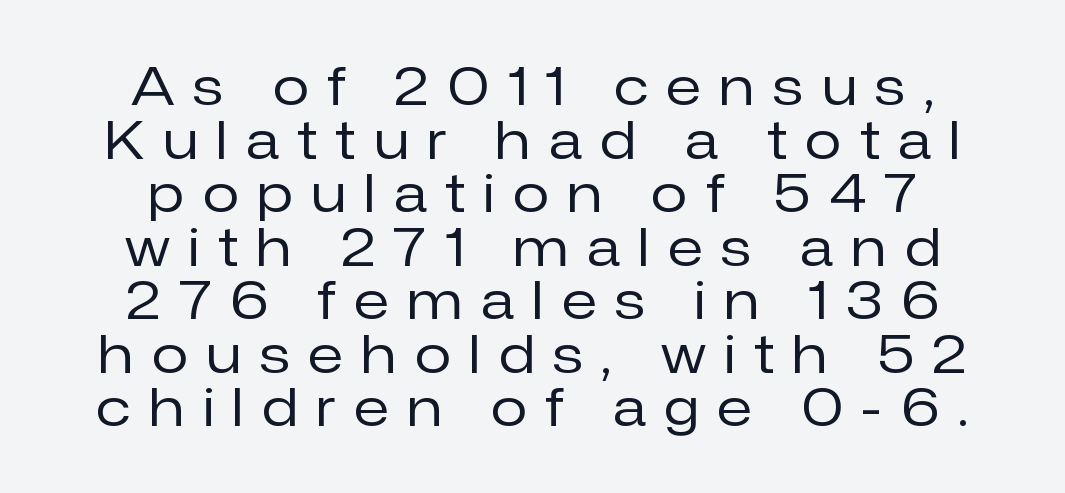
The image shows 53 px regular-weight sans-serif type, upright; set centered, tight line spacing (1.01x), unusually wide letter spacing (+0.35 em), not underlined; low stroke contrast and a medium x-height.
